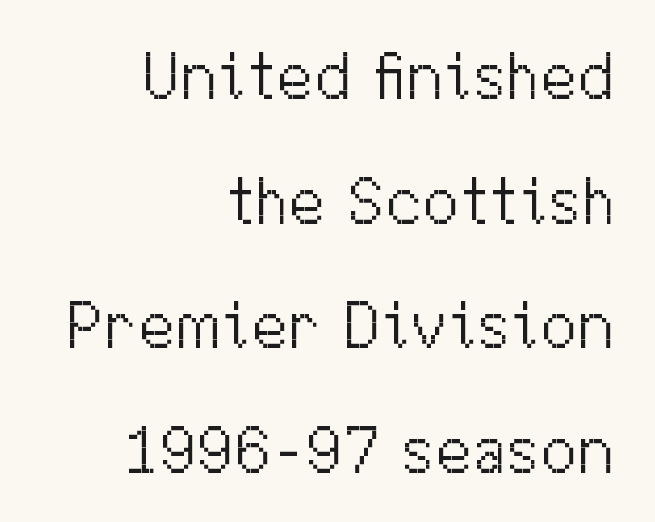
Q: Is the text bold? A: No.
Q: Is the text italic (slanted)? A: No, it is upright.
Q: Is the typeface a serif or a sans-serif typeface? A: Sans-serif.
Q: Is the text underlined? A: No.
Q: How is the paragraph aligned? A: Right-aligned.
Q: Is the spacing between letters normal or unusually wide? A: Normal.
Q: Width (condensed, normal, or wide)? A: Normal.
Q: Stroke contrast? A: Medium.
Q: x-height? A: Medium.
Q: Monospaced? A: No.
